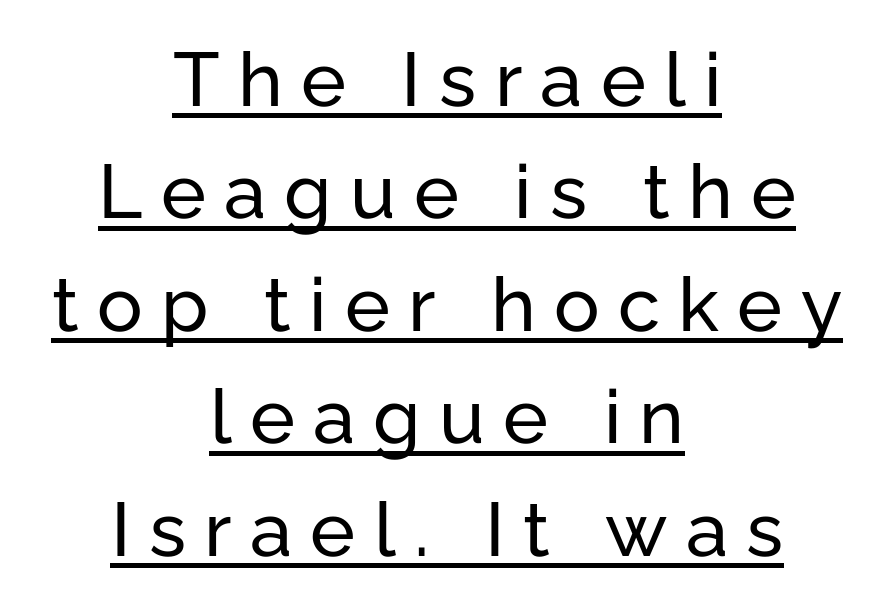
{"serif": "no", "italic": "no", "width": "normal", "stroke_contrast": "low", "x_height": "medium", "monospaced": "no", "underline": "yes", "align": "center", "line_spacing": "normal", "line_spacing_ratio": 1.48, "letter_spacing": "wide", "letter_spacing_em": 0.24, "glyph_px": 76}
